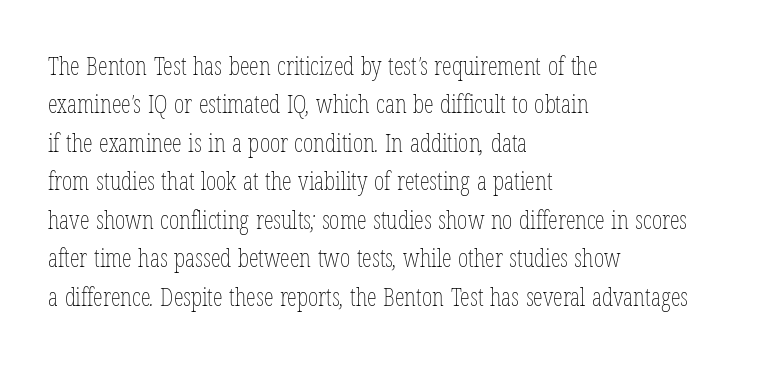
The image shows 25 px text type; set left-aligned, normal line spacing (1.54x), normal letter spacing, not underlined.
